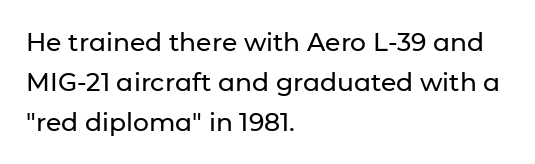
{"italic": "no", "underline": "no", "align": "left", "line_spacing": "normal", "line_spacing_ratio": 1.6, "letter_spacing": "normal", "letter_spacing_em": 0.0, "glyph_px": 25}
